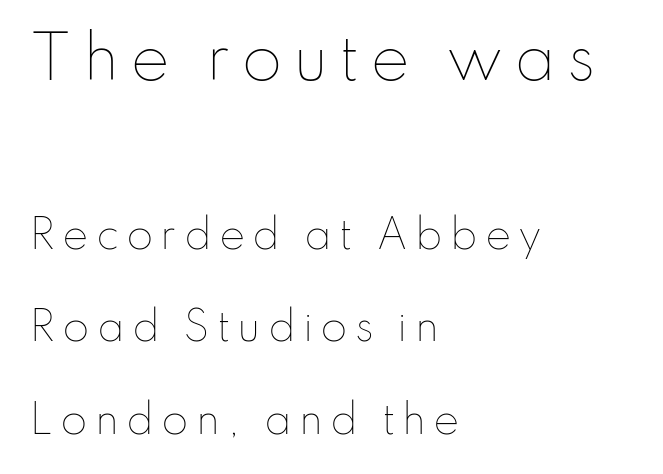
A typesetter would call this leading open, well beyond the default. This is roman type, the default non-slanted kind. The space directly below the letters is spotless. The passage shown is typed in a proportional face where columns would drift. Typeset ragged right — the left edge is the straight one. A student would notice the top passage is typeset larger than what follows.
